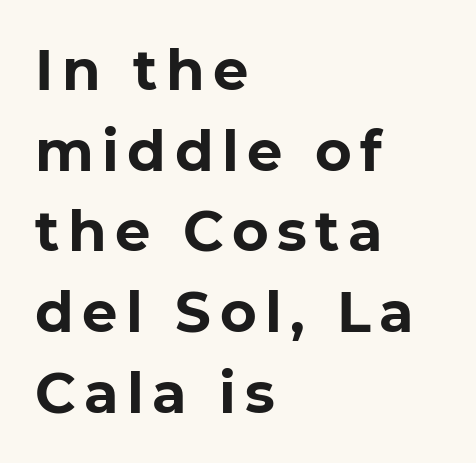
Q: Is the text bold? A: Yes.
Q: Is the text italic (slanted)? A: No, it is upright.
Q: Is the typeface a serif or a sans-serif typeface? A: Sans-serif.
Q: Is the text underlined? A: No.
Q: How is the paragraph aligned? A: Left-aligned.
Q: Is the spacing between lines tight, normal or loose? A: Normal.
Q: Width (condensed, normal, or wide)? A: Normal.
Q: Stroke contrast? A: Low.
Q: x-height? A: Medium.
Q: Monospaced? A: No.
